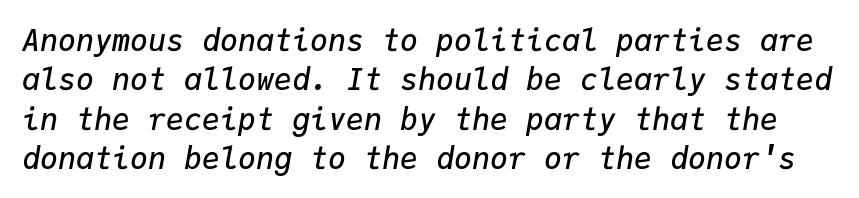
Q: Is the text bold? A: Semi-bold.
Q: Is the text italic (slanted)? A: Yes, it leans right by about 9 degrees.
Q: Is the text underlined? A: No.
Q: Is the spacing between letters normal or unusually wide? A: Normal.
Q: Is the spacing between lines tight, normal or loose? A: Normal.
Q: Width (condensed, normal, or wide)? A: Normal.
Q: Stroke contrast? A: Low.
Q: x-height? A: Medium.
Q: Monospaced? A: Yes.
